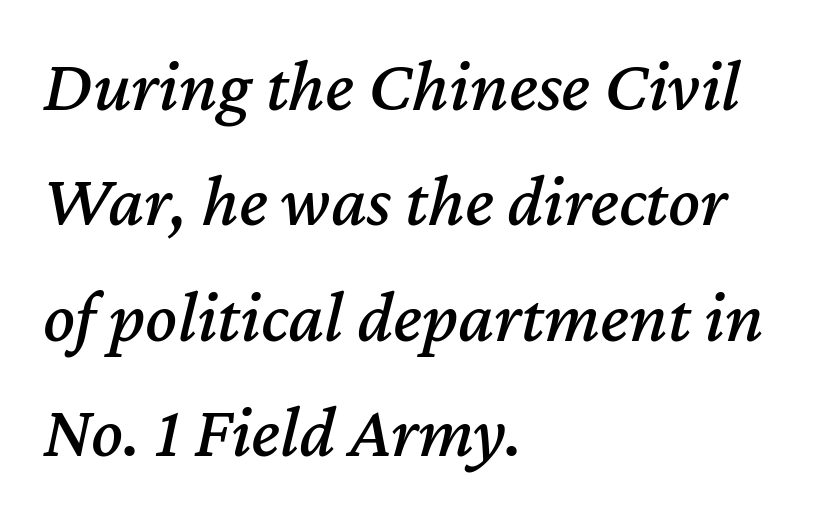
No word sits above an underline. Notice how the passage keeps a crisp vertical edge on the left only. Each letter keeps its own natural width here, so spacing adapts to shape. Each word holds together tightly as a unit, with standard inter-letter gaps. Tall strokes in this sample are angled rather than plumb.
